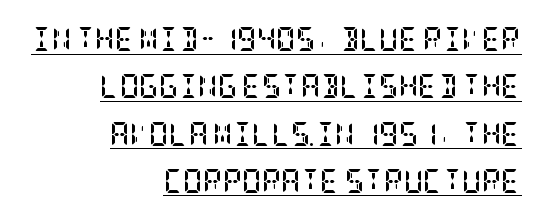
Leftover space on each line is placed entirely before the opening word. A rule runs beneath these lines of type. Quick note: interline space is abundant. Here the glyphs are tracked normally, forming tight word shapes.
